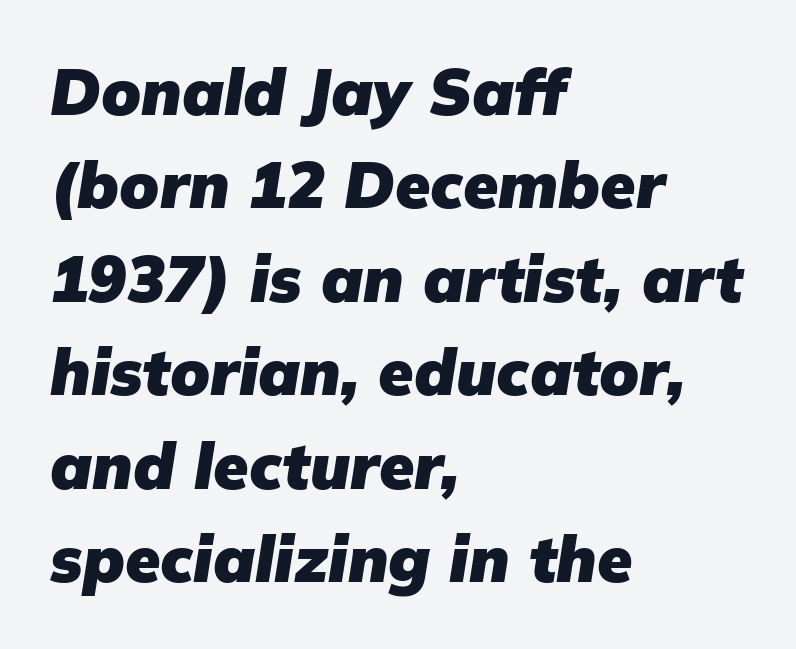
The image shows 64 px heavy type, italic (leaning right); set left-aligned, normal line spacing (1.46x), normal letter spacing, not underlined; low stroke contrast and a medium x-height.
